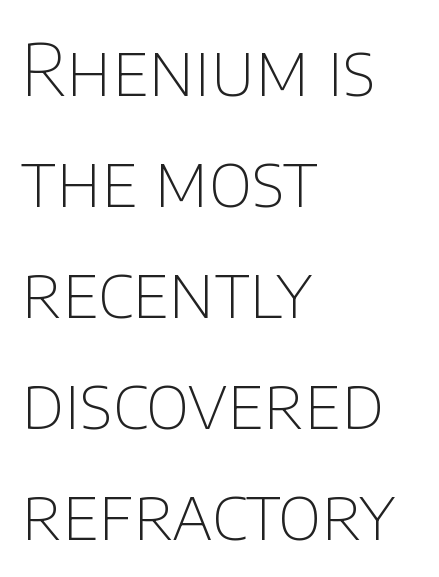
The image shows 72 px thin sans-serif type, upright; set left-aligned, normal line spacing (1.54x), normal letter spacing, not underlined; low stroke contrast and a large x-height.
